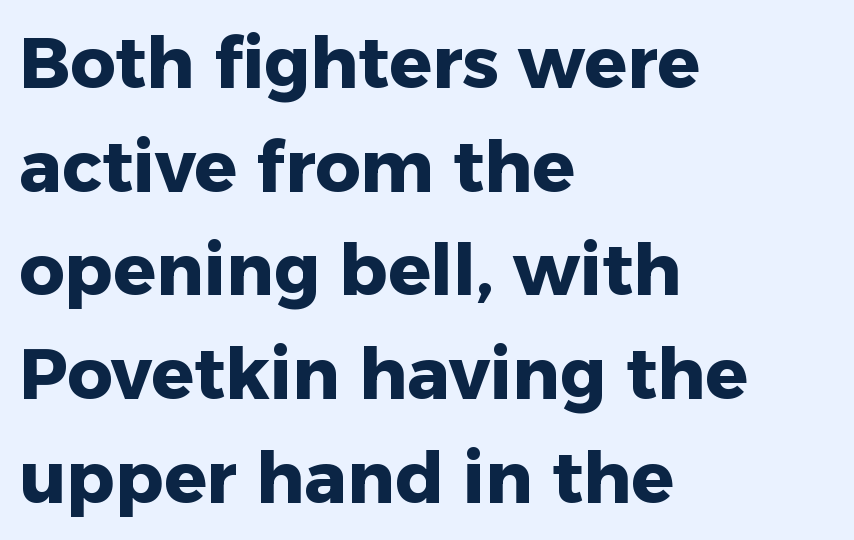
Q: Is the text bold? A: Yes.
Q: Is the text italic (slanted)? A: No, it is upright.
Q: Is the typeface a serif or a sans-serif typeface? A: Sans-serif.
Q: Is the text underlined? A: No.
Q: How is the paragraph aligned? A: Left-aligned.
Q: Is the spacing between letters normal or unusually wide? A: Normal.
Q: Is the spacing between lines tight, normal or loose? A: Normal.
Q: Width (condensed, normal, or wide)? A: Normal.
Q: Stroke contrast? A: Low.
Q: x-height? A: Medium.
Q: Monospaced? A: No.
